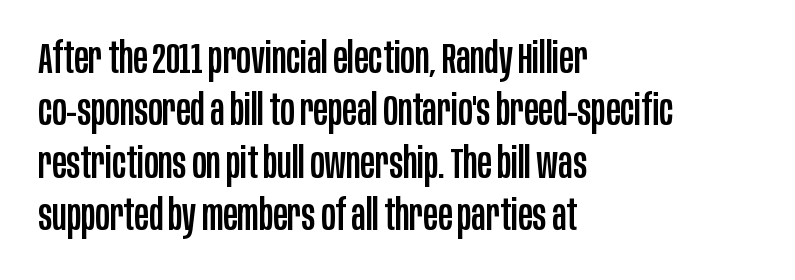
{"serif": "no", "italic": "no", "width": "condensed", "stroke_contrast": "low", "x_height": "large", "monospaced": "no", "underline": "no", "align": "left", "line_spacing_ratio": 1.22, "letter_spacing": "normal", "letter_spacing_em": 0.0, "glyph_px": 43}
